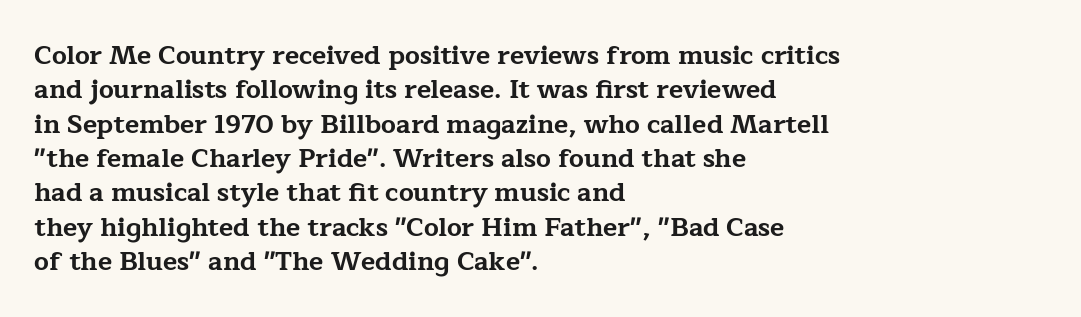
Words appear dense and cohesive because spacing is normal. Typeset ragged right — the left edge is the straight one. This sample keeps an unexceptional amount of space between lines. A clean baseline with only descenders dipping below it. Notice how thick the strokes are: this is what a full bold looks like. This is the regular roman posture of the typeface.
